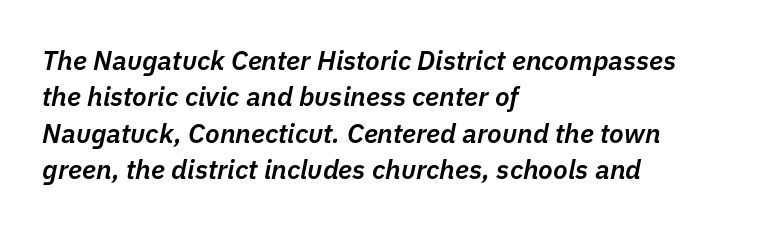
{"italic": "yes", "lean": "right", "slant_degrees": 11, "bold": "semi", "underline": "no", "align": "left", "line_spacing": "normal", "line_spacing_ratio": 1.35, "letter_spacing": "normal", "letter_spacing_em": 0.0, "glyph_px": 27}
